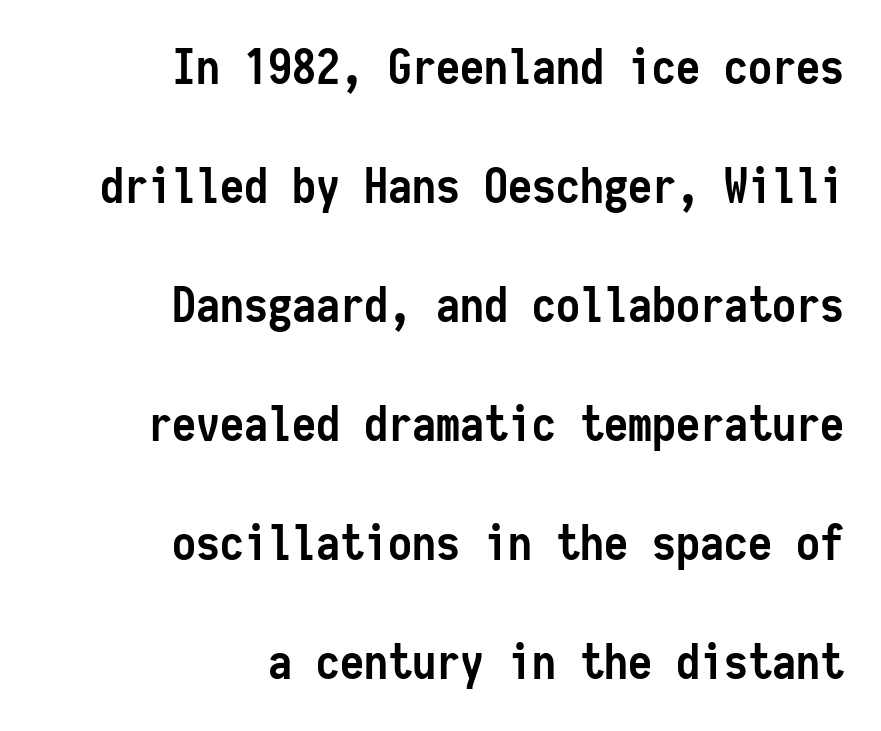
Type style note: lacks serifs. The specimen reads as upright at a glance. The rendering uses typewriter-style spacing with identical character cells. Successive baselines arrive slowly, with a big drop between each. The line texture is even and compact thanks to regular tracking.
